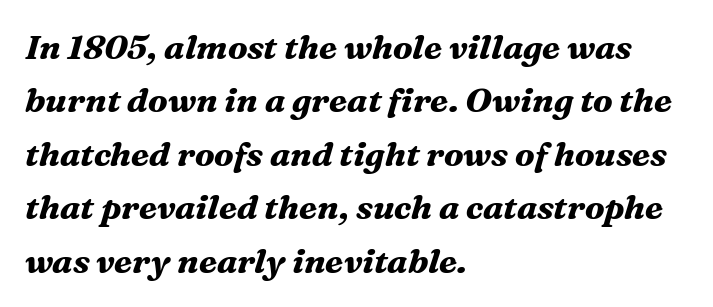
Does the copy run flush right? No — it runs flush left. The specimen reads as italic at a glance. Look at the stroke-to-counter ratio: heavy, a bold. The gap between lines stays unmarked. Looks like regular typesetting: each glyph gets only the width it needs.
